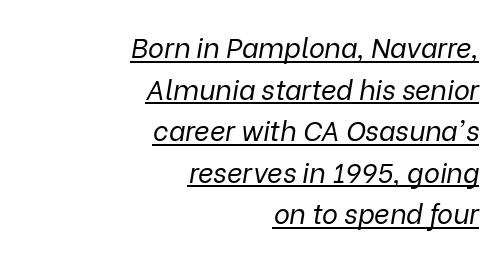
Q: Is the text bold? A: No.
Q: Is the text italic (slanted)? A: Yes, it leans right by about 9 degrees.
Q: Is the text underlined? A: Yes.
Q: How is the paragraph aligned? A: Right-aligned.
Q: Is the spacing between letters normal or unusually wide? A: Normal.
Q: Is the spacing between lines tight, normal or loose? A: Normal.
